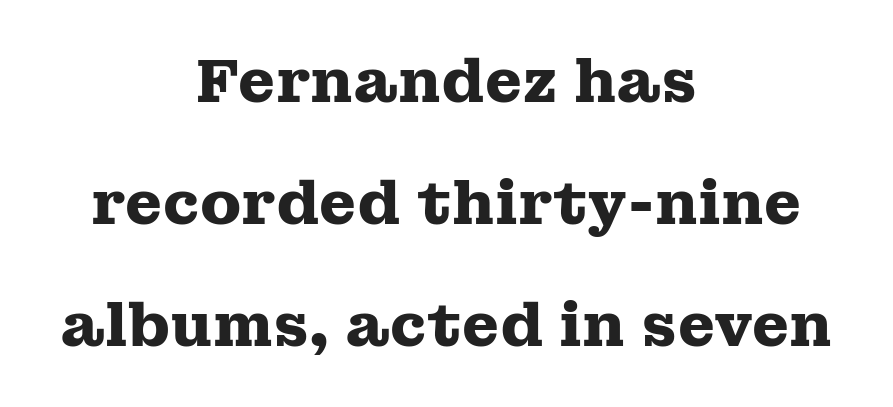
Q: Is the text bold? A: Yes.
Q: Is the text italic (slanted)? A: No, it is upright.
Q: Is the typeface a serif or a sans-serif typeface? A: Serif.
Q: Is the text underlined? A: No.
Q: How is the paragraph aligned? A: Centered.
Q: Is the spacing between letters normal or unusually wide? A: Normal.
Q: Is the spacing between lines tight, normal or loose? A: Loose.
Q: Width (condensed, normal, or wide)? A: Wide.
Q: Stroke contrast? A: Medium.
Q: x-height? A: Medium.
Q: Monospaced? A: No.
